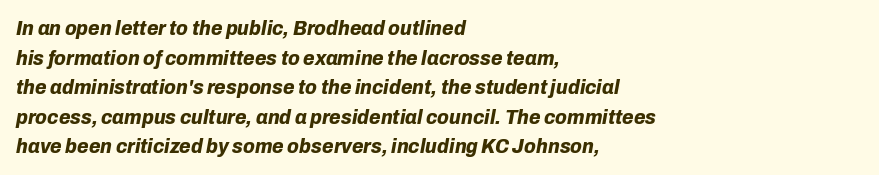
The typesetting leans heavy: a genuine bold. This is oblique type, the kind used for emphasis or titles. Inter-character spacing is left at the font's built-in metrics. Visually the block forms a straight wall on the left and a jagged coastline on the right. The foot of each line stays bare and open. Evenly set lines give the paragraph a standard silhouette.
